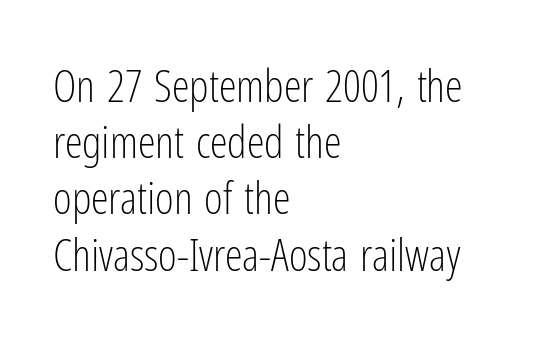
Q: Is the text bold? A: No.
Q: Is the text italic (slanted)? A: No, it is upright.
Q: Is the typeface a serif or a sans-serif typeface? A: Sans-serif.
Q: Is the text underlined? A: No.
Q: How is the paragraph aligned? A: Left-aligned.
Q: Is the spacing between letters normal or unusually wide? A: Normal.
Q: Is the spacing between lines tight, normal or loose? A: Normal.
Q: Width (condensed, normal, or wide)? A: Condensed.
Q: Stroke contrast? A: Low.
Q: x-height? A: Medium.
Q: Monospaced? A: No.
